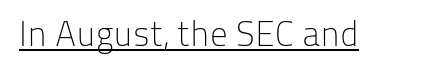
The image shows 35 px light sans-serif type, upright; set normal letter spacing, underlined; low stroke contrast and a medium x-height.
